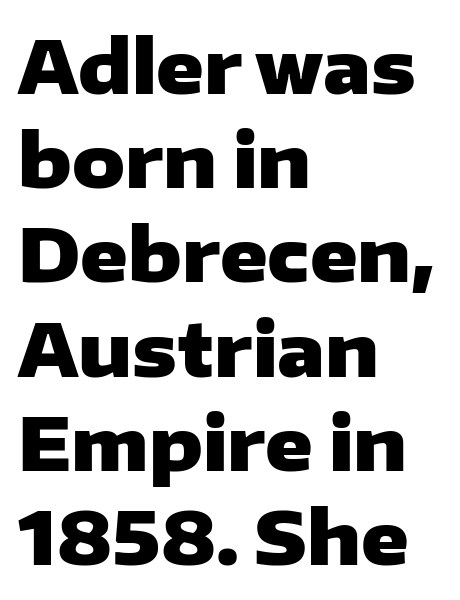
Q: Is the text bold? A: Yes.
Q: Is the text italic (slanted)? A: No, it is upright.
Q: Is the typeface a serif or a sans-serif typeface? A: Sans-serif.
Q: Is the text underlined? A: No.
Q: How is the paragraph aligned? A: Left-aligned.
Q: Is the spacing between letters normal or unusually wide? A: Normal.
Q: Is the spacing between lines tight, normal or loose? A: Normal.
Q: Width (condensed, normal, or wide)? A: Wide.
Q: Stroke contrast? A: Low.
Q: x-height? A: Medium.
Q: Monospaced? A: No.
